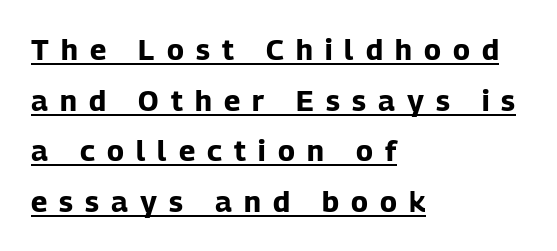
Q: Is the text bold? A: Yes.
Q: Is the text italic (slanted)? A: No, it is upright.
Q: Is the typeface a serif or a sans-serif typeface? A: Sans-serif.
Q: Is the text underlined? A: Yes.
Q: How is the paragraph aligned? A: Left-aligned.
Q: Is the spacing between letters normal or unusually wide? A: Unusually wide.
Q: Width (condensed, normal, or wide)? A: Normal.
Q: Stroke contrast? A: Low.
Q: x-height? A: Medium.
Q: Monospaced? A: No.
